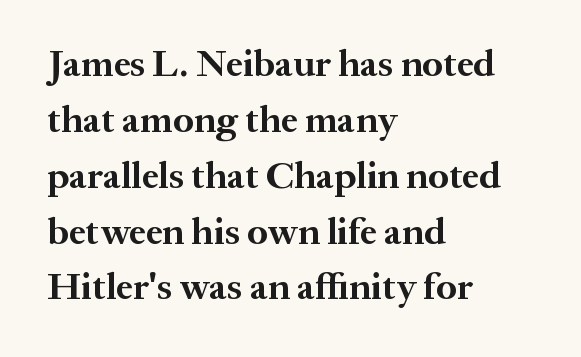
{"serif": "yes", "italic": "no", "bold": "yes", "weight": "bold", "width": "normal", "stroke_contrast": "medium", "x_height": "medium", "monospaced": "no", "underline": "no", "align": "left", "line_spacing": "normal", "line_spacing_ratio": 1.47, "letter_spacing": "normal", "letter_spacing_em": 0.0, "glyph_px": 38}
